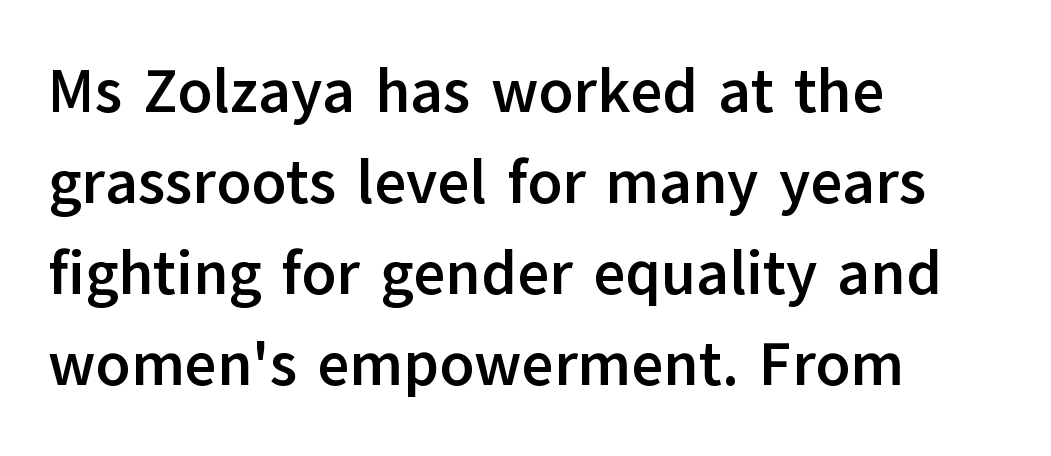
{"serif": "no", "italic": "no", "bold": "yes", "weight": "semibold", "width": "normal", "stroke_contrast": "low", "x_height": "medium", "monospaced": "no", "underline": "no", "align": "left", "line_spacing": "normal", "line_spacing_ratio": 1.47, "letter_spacing": "normal", "letter_spacing_em": 0.0, "glyph_px": 62}
